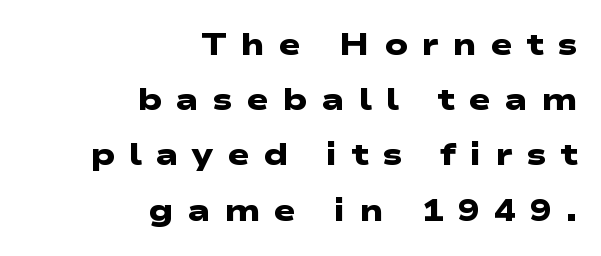
This sample has the flowing, uneven cadence of proportional lettering. Words float on clear page, feet unadorned. Horizontally, the lines are justified to the trailing edge only. The font family rendered here belongs to the sans-serif group.
